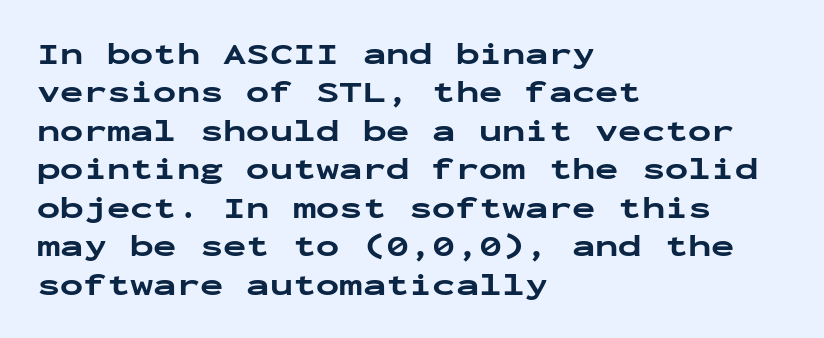
{"serif": "no", "italic": "no", "bold": "yes", "weight": "bold", "width": "wide", "stroke_contrast": "low", "x_height": "medium", "monospaced": "yes", "underline": "no", "align": "left", "line_spacing_ratio": 1.24, "letter_spacing": "normal", "letter_spacing_em": 0.0, "glyph_px": 31}
